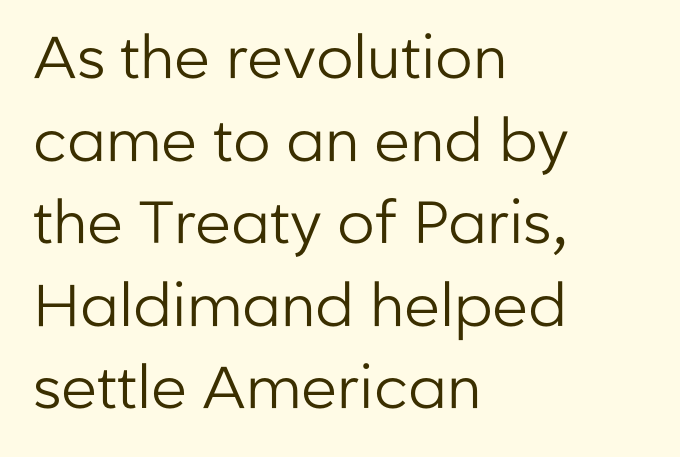
{"serif": "no", "italic": "no", "bold": "no", "weight": "regular", "width": "normal", "stroke_contrast": "low", "x_height": "medium", "monospaced": "no", "underline": "no", "align": "left", "line_spacing": "normal", "line_spacing_ratio": 1.4, "letter_spacing": "normal", "letter_spacing_em": 0.0, "glyph_px": 59}
